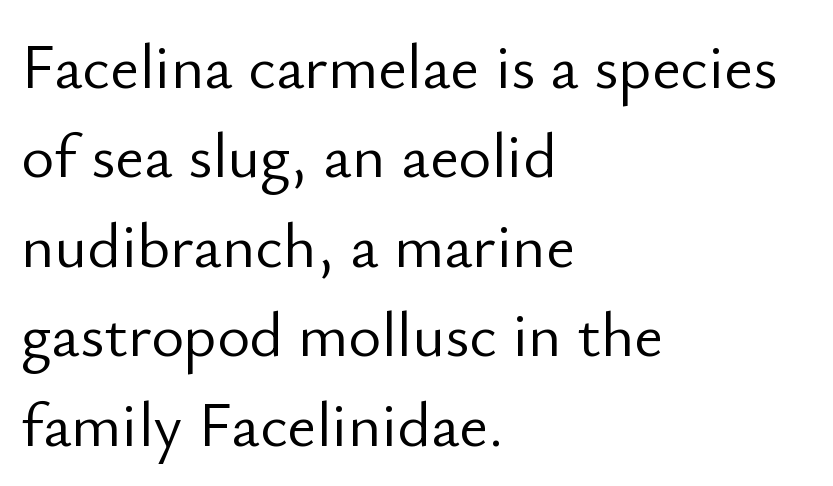
Q: Is the text bold? A: No.
Q: Is the text italic (slanted)? A: No, it is upright.
Q: Is the typeface a serif or a sans-serif typeface? A: Sans-serif.
Q: Is the text underlined? A: No.
Q: How is the paragraph aligned? A: Left-aligned.
Q: Is the spacing between letters normal or unusually wide? A: Normal.
Q: Is the spacing between lines tight, normal or loose? A: Normal.
Q: Width (condensed, normal, or wide)? A: Normal.
Q: Stroke contrast? A: Low.
Q: x-height? A: Small.
Q: Monospaced? A: No.
